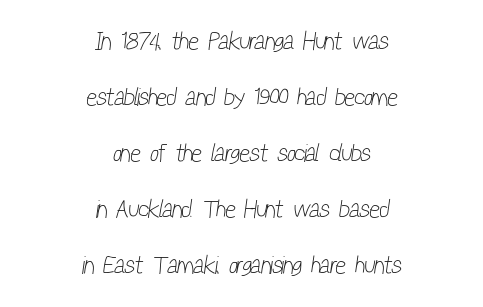
The image shows 25 px text type; set centered, loose line spacing (2.24x), normal letter spacing, not underlined.
